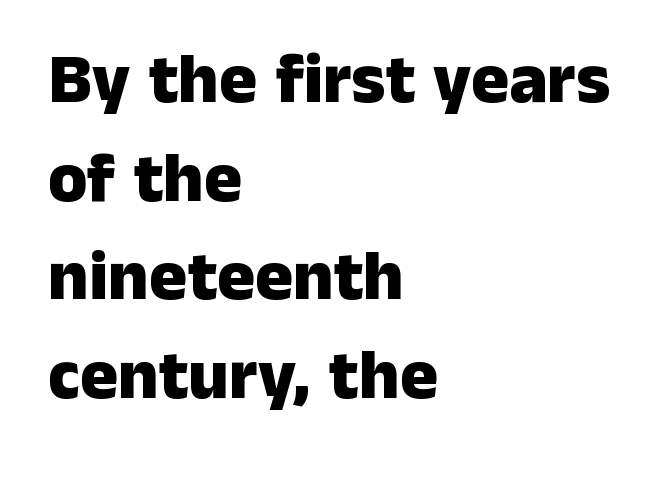
Q: Is the text bold? A: Yes.
Q: Is the text italic (slanted)? A: No, it is upright.
Q: Is the typeface a serif or a sans-serif typeface? A: Sans-serif.
Q: Is the text underlined? A: No.
Q: How is the paragraph aligned? A: Left-aligned.
Q: Is the spacing between letters normal or unusually wide? A: Normal.
Q: Is the spacing between lines tight, normal or loose? A: Normal.
Q: Width (condensed, normal, or wide)? A: Normal.
Q: Stroke contrast? A: Low.
Q: x-height? A: Medium.
Q: Monospaced? A: No.
